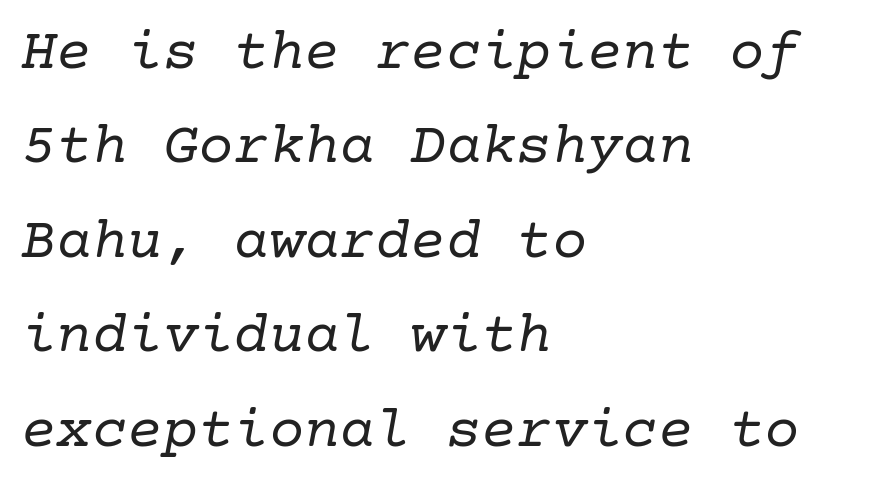
{"serif": "yes", "italic": "yes", "lean": "right", "slant_degrees": 10, "bold": "no", "weight": "regular", "width": "normal", "stroke_contrast": "low", "x_height": "medium", "underline": "no", "align": "left", "line_spacing": "normal", "line_spacing_ratio": 1.6, "letter_spacing": "normal", "letter_spacing_em": 0.0, "glyph_px": 59}
